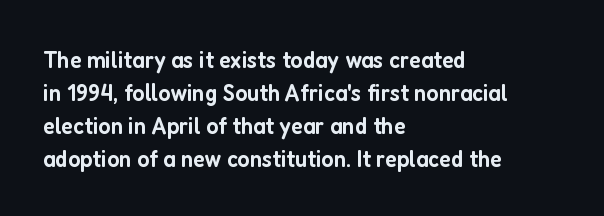
{"italic": "no", "bold": "semi", "underline": "no", "align": "left", "line_spacing": "normal", "line_spacing_ratio": 1.32, "letter_spacing": "normal", "letter_spacing_em": 0.0, "glyph_px": 25}
